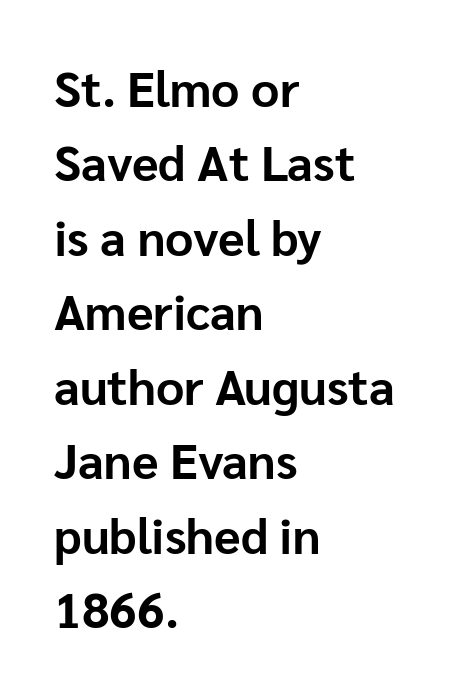
{"serif": "no", "italic": "no", "bold": "yes", "weight": "bold", "width": "normal", "stroke_contrast": "low", "x_height": "medium", "monospaced": "no", "underline": "no", "align": "left", "line_spacing": "normal", "line_spacing_ratio": 1.52, "letter_spacing": "normal", "letter_spacing_em": 0.0, "glyph_px": 49}
